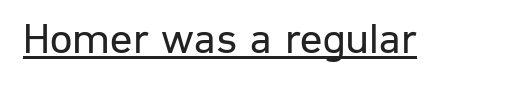
This rendering leaves character spacing at its baseline value. Posture: straight, roman, zero tilt. Somebody hit Ctrl+U on this one — the words are underlined. This sample has the flowing, uneven cadence of proportional lettering. The cut favours lightness, reaching ordinary text weight at its darkest. Examine the stroke ends and you'll find no serifs.
